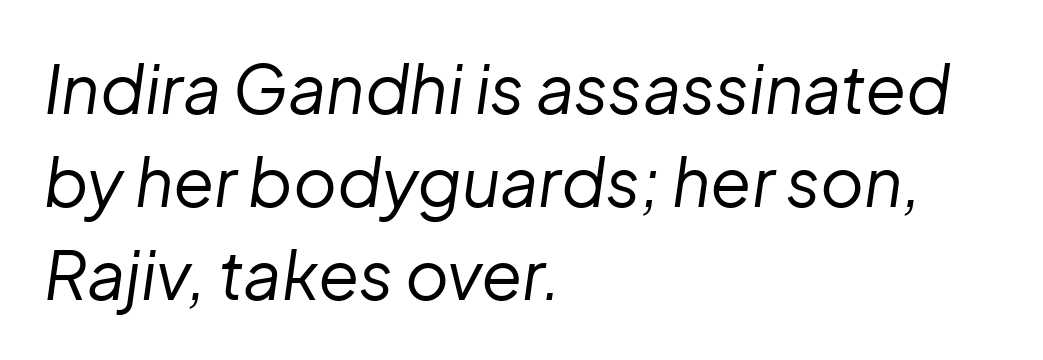
The image shows 67 px regular-weight type, italic (leaning right); set left-aligned, normal line spacing (1.39x), normal letter spacing, not underlined; low stroke contrast and a medium x-height.
